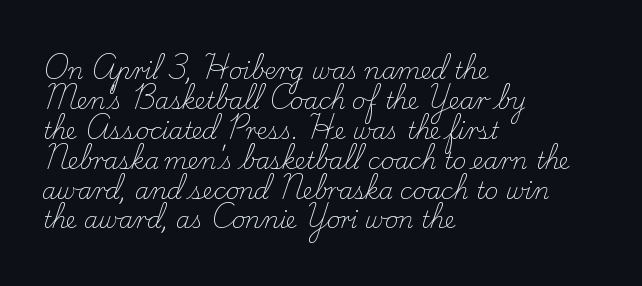
The lines are quadded left. The font sits on the lighter half of the weight spectrum, regular included. Tracking here is standard; glyphs follow each other at the usual distance. Rule under the text: the space is simply empty.
